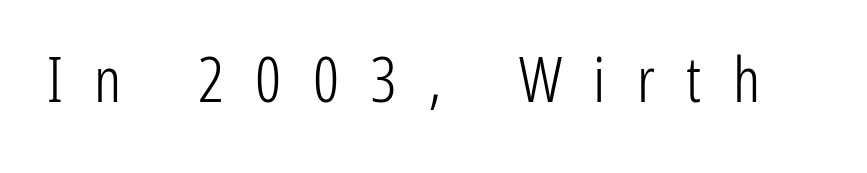
{"serif": "no", "italic": "no", "bold": "no", "weight": "light", "width": "condensed", "stroke_contrast": "low", "x_height": "medium", "monospaced": "no", "underline": "no", "letter_spacing": "wide", "letter_spacing_em": 0.5, "glyph_px": 63}
